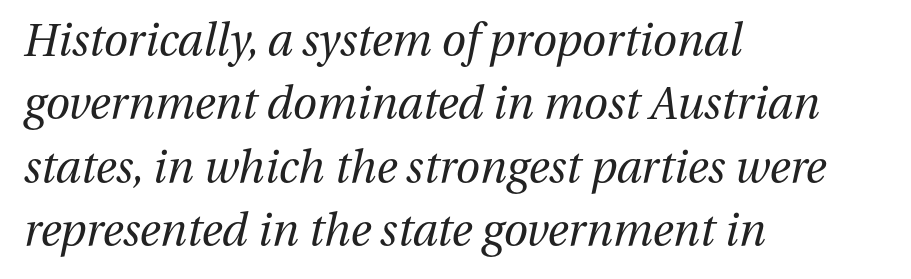
The image shows 44 px regular-weight type, italic (leaning right); set left-aligned, normal line spacing (1.44x), normal letter spacing, not underlined; medium stroke contrast and a medium x-height.
